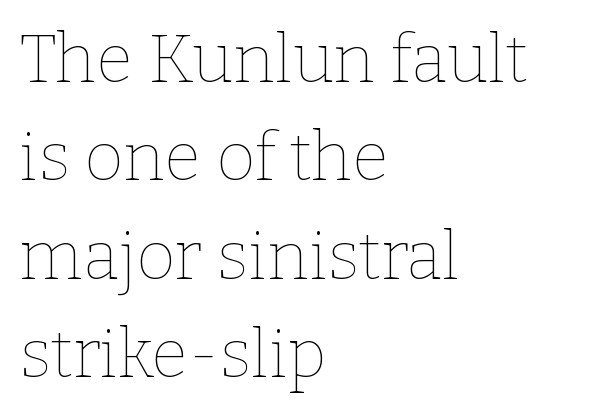
{"italic": "no", "bold": "no", "weight": "thin", "width": "normal", "stroke_contrast": "low", "x_height": "medium", "monospaced": "no", "underline": "no", "align": "left", "line_spacing": "normal", "line_spacing_ratio": 1.47, "letter_spacing": "normal", "letter_spacing_em": 0.0, "glyph_px": 67}
